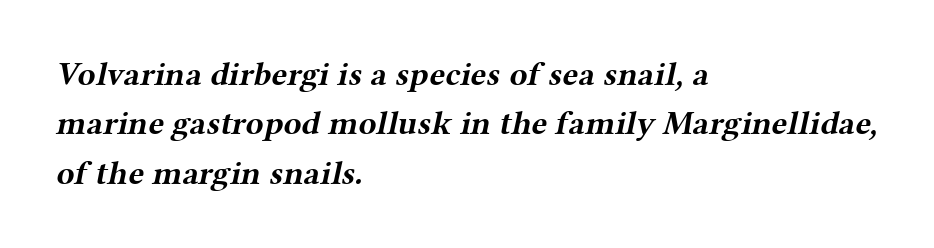
These words are printed bold, with thick strokes throughout. Horizontally, the lines are justified to the leading edge only. Spacing verdict: proportional, widths tailored to each character. There is no visible air inserted between adjacent glyphs. The letters carry serifs — small finishing strokes at the ends of their stems.
